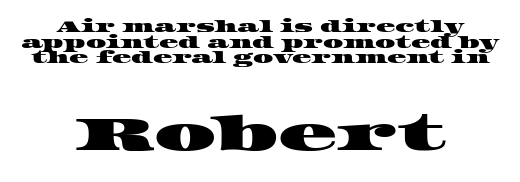
The image shows 49 px wide serif type; set centered, tight line spacing (0.98x), normal letter spacing, not underlined; the second (bottom) block is 3.06x larger; high stroke contrast and a large x-height.
